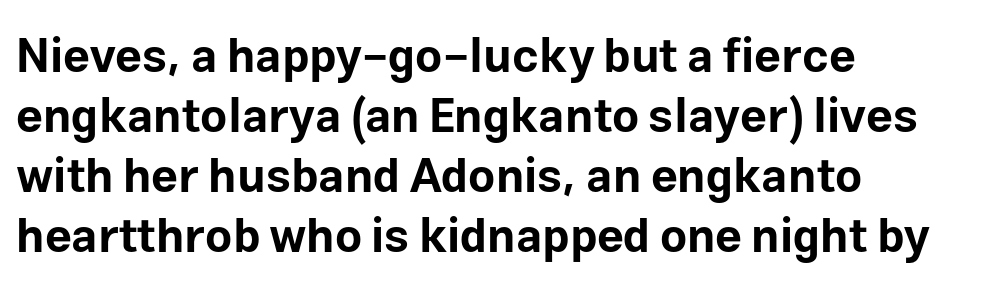
Q: Is the text bold? A: Yes.
Q: Is the text italic (slanted)? A: No, it is upright.
Q: Is the typeface a serif or a sans-serif typeface? A: Sans-serif.
Q: Is the text underlined? A: No.
Q: How is the paragraph aligned? A: Left-aligned.
Q: Is the spacing between letters normal or unusually wide? A: Normal.
Q: Is the spacing between lines tight, normal or loose? A: Normal.
Q: Width (condensed, normal, or wide)? A: Normal.
Q: Stroke contrast? A: Low.
Q: x-height? A: Medium.
Q: Monospaced? A: No.
